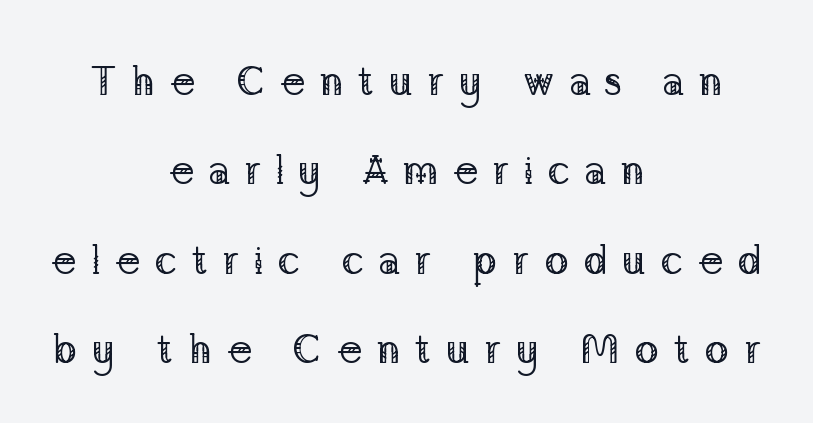
Teacher's note: observe the equal gaps on both sides — that is centered alignment. Note the varied advance widths — an 'i' is clearly narrower than an 'm'. The specimen reads as upright at a glance. Inter-character spacing is expanded well beyond the font's built-in metrics. Stems and bowls with no extra thickness — not bold. You could fit nearly another row in the gap between these rows.
